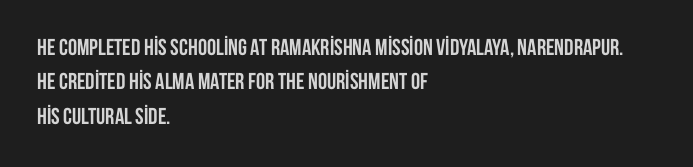
Q: Is the text bold? A: Yes.
Q: Is the text italic (slanted)? A: No, it is upright.
Q: Is the text underlined? A: No.
Q: How is the paragraph aligned? A: Left-aligned.
Q: Is the spacing between letters normal or unusually wide? A: Normal.
Q: Is the spacing between lines tight, normal or loose? A: Normal.
